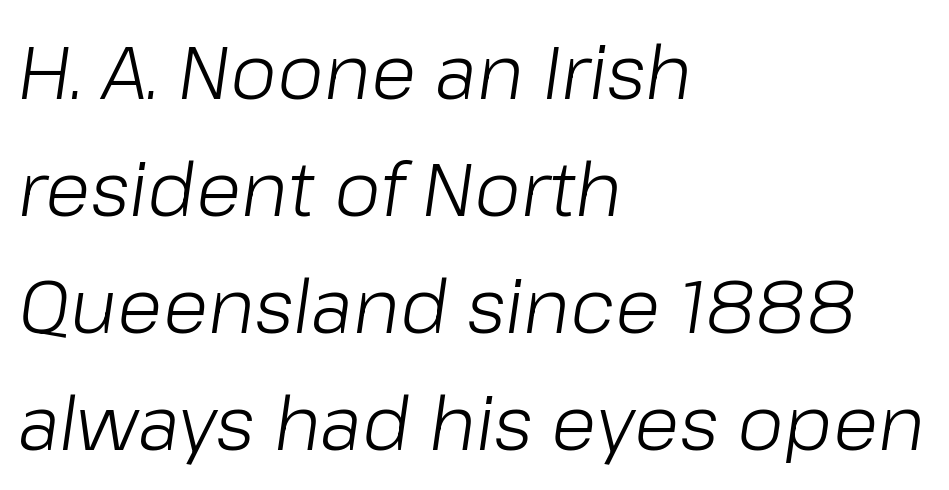
{"italic": "yes", "lean": "right", "slant_degrees": 8, "bold": "no", "weight": "light", "width": "normal", "stroke_contrast": "low", "x_height": "medium", "monospaced": "no", "underline": "no", "align": "left", "line_spacing": "normal", "line_spacing_ratio": 1.56, "letter_spacing": "normal", "letter_spacing_em": 0.0, "glyph_px": 75}
